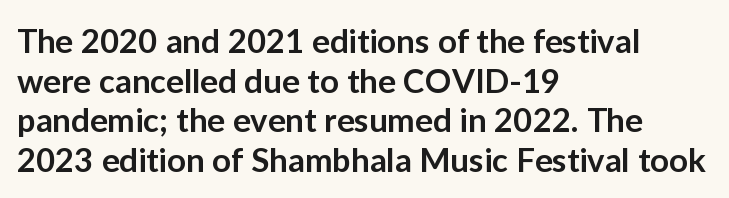
{"serif": "no", "italic": "no", "bold": "semi", "weight": "semibold", "width": "normal", "stroke_contrast": "low", "x_height": "medium", "monospaced": "no", "underline": "no", "align": "left", "line_spacing_ratio": 1.2, "letter_spacing": "normal", "letter_spacing_em": 0.0, "glyph_px": 33}
